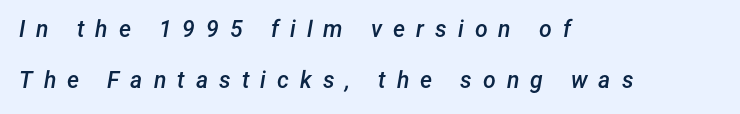
The image shows 23 px text type, italic (leaning right); set left-aligned, loose line spacing (2.23x), unusually wide letter spacing (+0.48 em), not underlined.
